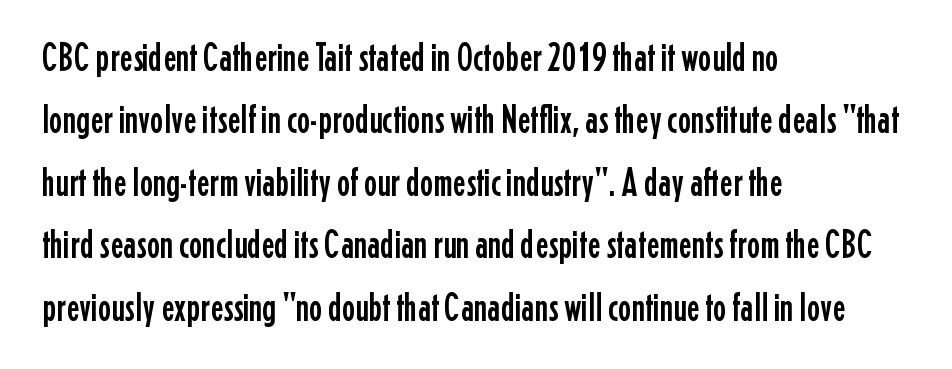
Q: Is the text italic (slanted)? A: No, it is upright.
Q: Is the typeface a serif or a sans-serif typeface? A: Sans-serif.
Q: Is the text underlined? A: No.
Q: How is the paragraph aligned? A: Left-aligned.
Q: Is the spacing between letters normal or unusually wide? A: Normal.
Q: Is the spacing between lines tight, normal or loose? A: Normal.
Q: Width (condensed, normal, or wide)? A: Condensed.
Q: Stroke contrast? A: Low.
Q: x-height? A: Medium.
Q: Monospaced? A: No.
